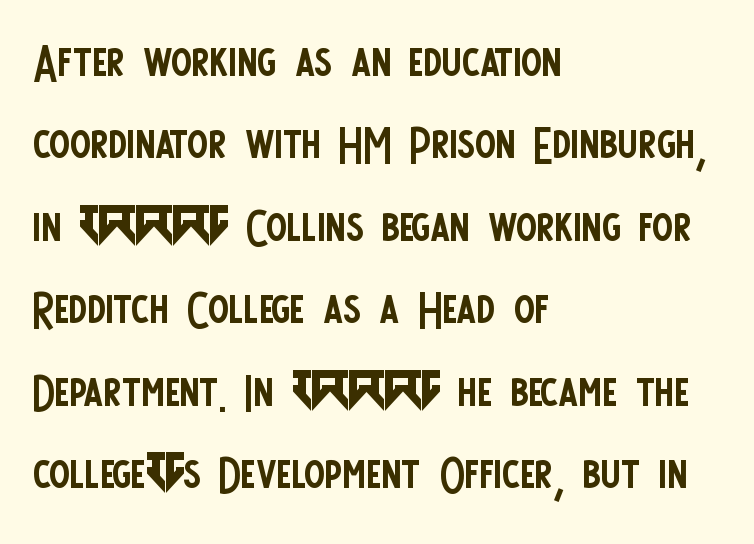
{"serif": "no", "italic": "no", "bold": "no", "weight": "regular", "width": "condensed", "stroke_contrast": "low", "x_height": "large", "monospaced": "no", "underline": "no", "align": "left", "line_spacing": "normal", "line_spacing_ratio": 1.33, "letter_spacing": "normal", "letter_spacing_em": 0.0, "glyph_px": 62}
